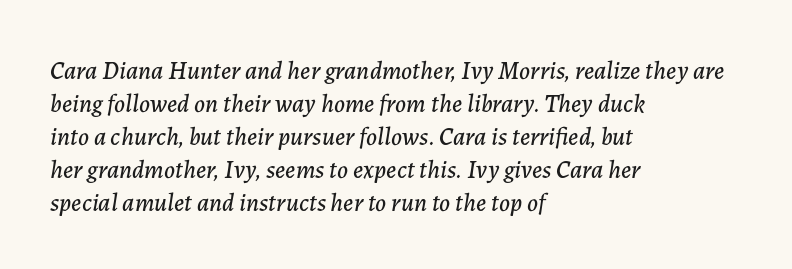
{"italic": "yes", "lean": "right", "slant_degrees": 7, "underline": "no", "align": "left", "line_spacing": "normal", "line_spacing_ratio": 1.32, "letter_spacing": "normal", "letter_spacing_em": 0.0, "glyph_px": 25}
